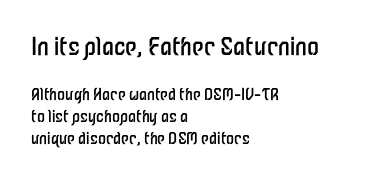
Q: Is the text bold? A: No.
Q: Is the text italic (slanted)? A: No, it is upright.
Q: Is the text underlined? A: No.
Q: How is the paragraph aligned? A: Left-aligned.
Q: Is the spacing between letters normal or unusually wide? A: Normal.
Q: Is the spacing between lines tight, normal or loose? A: Normal.
Q: Which block of text is set in a larger size, the first (top) or the second (bottom)? A: The first (top) one.
